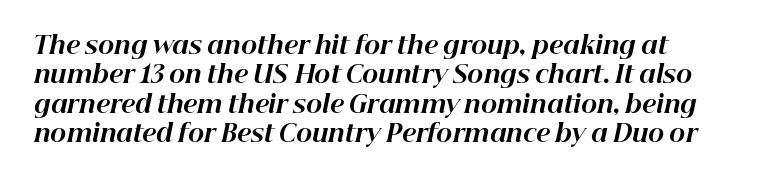
The image shows 24 px bold type, italic (leaning right); set left-aligned, line spacing 1.22x, normal letter spacing, not underlined.
